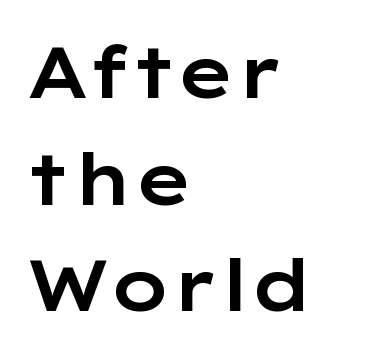
{"serif": "no", "italic": "no", "width": "wide", "stroke_contrast": "low", "x_height": "medium", "monospaced": "no", "underline": "no", "align": "left", "line_spacing": "normal", "line_spacing_ratio": 1.48, "letter_spacing": "normal", "letter_spacing_em": 0.0, "glyph_px": 72}
